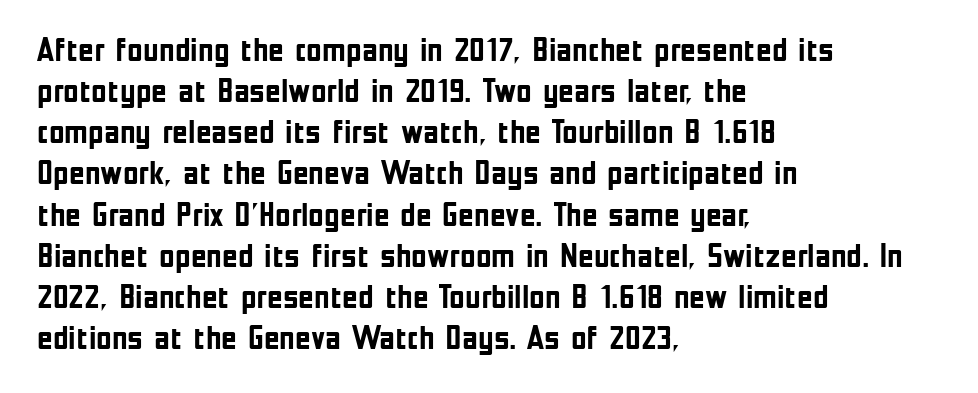
The image shows 34 px semibold, condensed sans-serif type, upright; set left-aligned, line spacing 1.21x, normal letter spacing, not underlined; low stroke contrast and a medium x-height.
